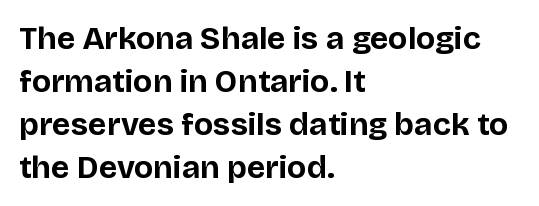
The image shows 32 px bold sans-serif type, upright; set left-aligned, normal line spacing (1.34x), normal letter spacing, not underlined; low stroke contrast and a large x-height.
